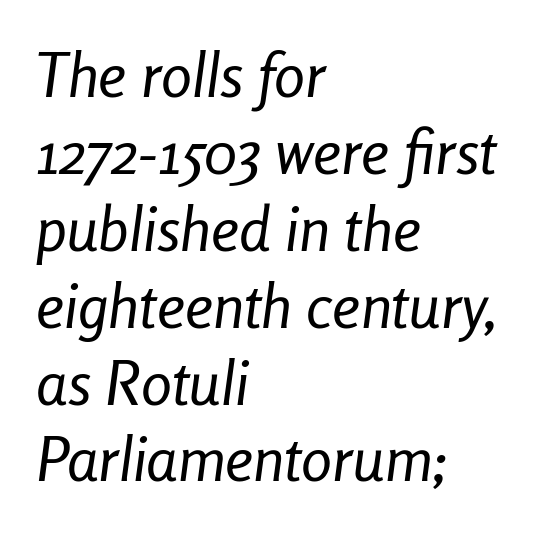
{"italic": "yes", "lean": "right", "slant_degrees": 8, "bold": "no", "weight": "regular", "width": "condensed", "stroke_contrast": "low", "x_height": "medium", "monospaced": "no", "underline": "no", "align": "left", "line_spacing_ratio": 1.24, "letter_spacing": "normal", "letter_spacing_em": 0.0, "glyph_px": 62}
